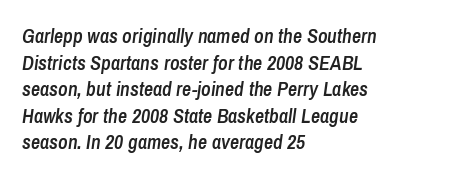
Q: Is the text bold? A: Semi-bold.
Q: Is the text italic (slanted)? A: Yes, it leans right by about 8 degrees.
Q: Is the text underlined? A: No.
Q: How is the paragraph aligned? A: Left-aligned.
Q: Is the spacing between letters normal or unusually wide? A: Normal.
Q: Is the spacing between lines tight, normal or loose? A: Normal.
